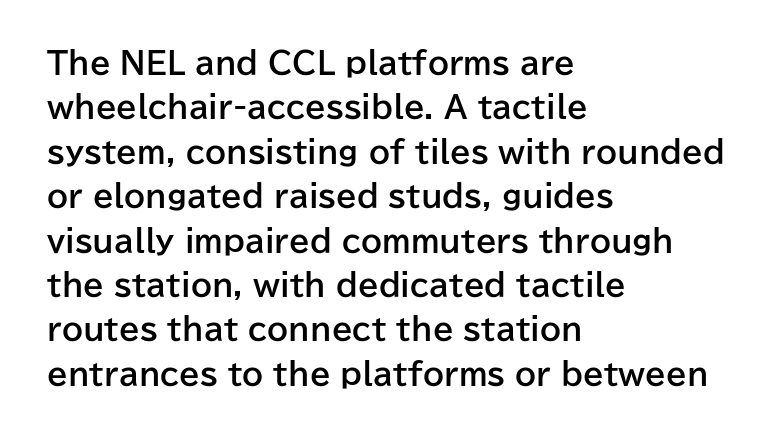
The image shows 30 px bold sans-serif type, upright; set left-aligned, normal line spacing (1.48x), normal letter spacing, not underlined; low stroke contrast and a medium x-height.
